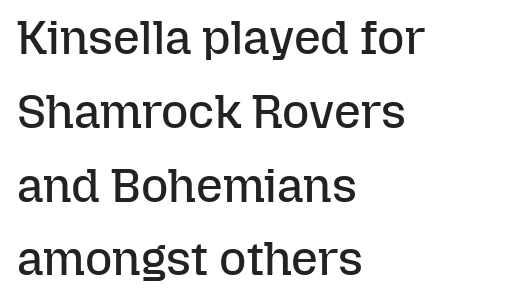
{"italic": "no", "bold": "no", "weight": "regular", "width": "normal", "stroke_contrast": "low", "x_height": "medium", "monospaced": "no", "underline": "no", "align": "left", "line_spacing": "normal", "line_spacing_ratio": 1.57, "letter_spacing": "normal", "letter_spacing_em": 0.0, "glyph_px": 47}
